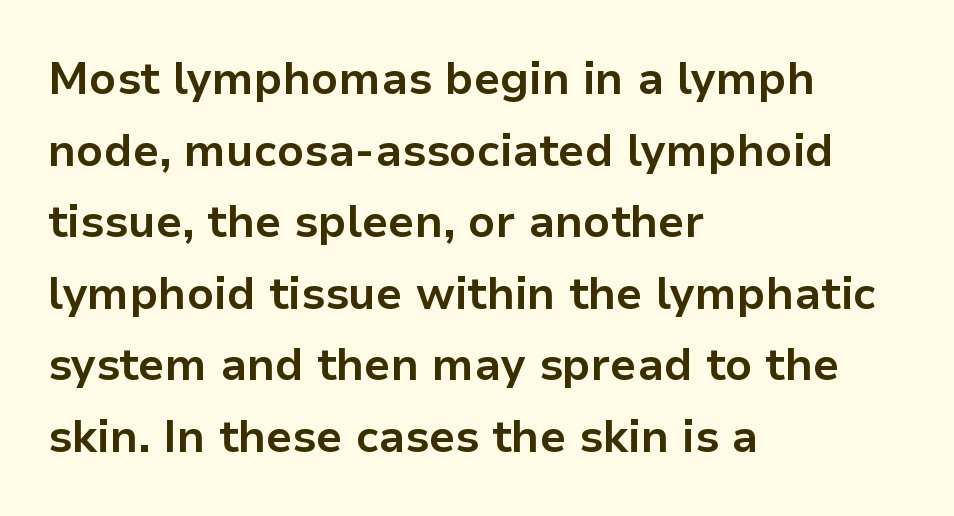
Horizontally, the lines are justified to the leading edge only. Strong, thick strokes mark this as bold type. Nobody drew a line under any word here. No extra tracking has been applied to these lines. Serifs: no, the terminals of the letterforms are clean.
